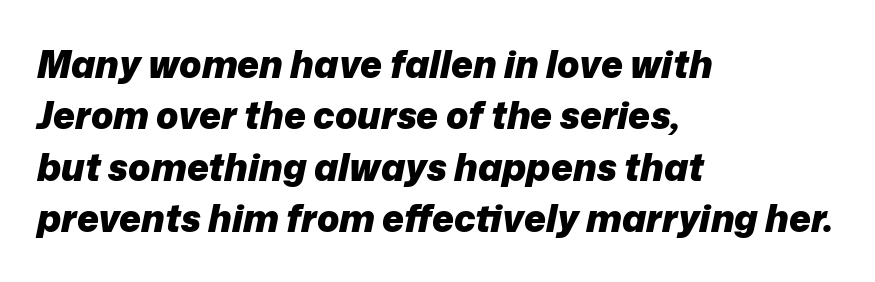
This sample has the flowing, uneven cadence of proportional lettering. Compared with typical body copy, the letter spacing here is the same. The words here are not underlined. You can tell it's italic because the verticals aren't actually vertical. The rag falls on the right side of this text block. Honestly, the row spacing looks completely unremarkable.
